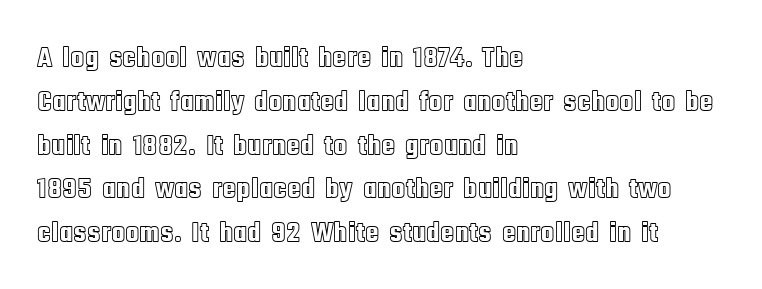
Q: Is the text italic (slanted)? A: No, it is upright.
Q: Is the text underlined? A: No.
Q: How is the paragraph aligned? A: Left-aligned.
Q: Is the spacing between letters normal or unusually wide? A: Normal.
Q: Is the spacing between lines tight, normal or loose? A: Normal.
Q: Width (condensed, normal, or wide)? A: Condensed.
Q: x-height? A: Large.
Q: Monospaced? A: No.
